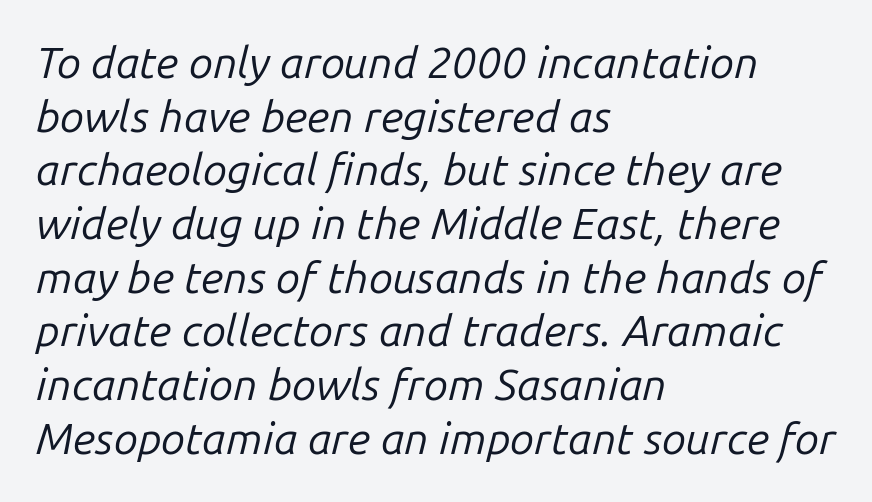
The image shows 44 px regular-weight type, italic (leaning right); set left-aligned, line spacing 1.22x, normal letter spacing, not underlined; low stroke contrast and a medium x-height.
